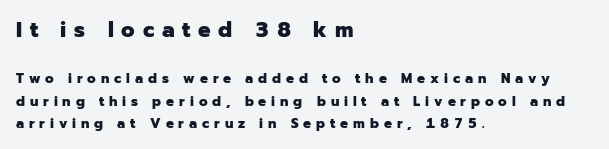
The image shows 22 px bold type, upright; set left-aligned, normal line spacing (1.61x), unusually wide letter spacing (+0.35 em), not underlined; the first (top) block is 1.57x larger.
